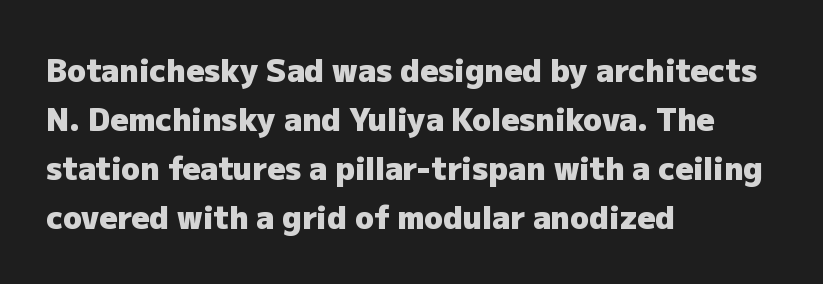
Caption: standard tracking, unaltered. You could not count columns in this text — the font is proportionally spaced. Glance below the letters and you will spot only blank space. Interline gaps are of average width in this sample. This rendering employs a face without finishing strokes, i.e., a sans-serif.
